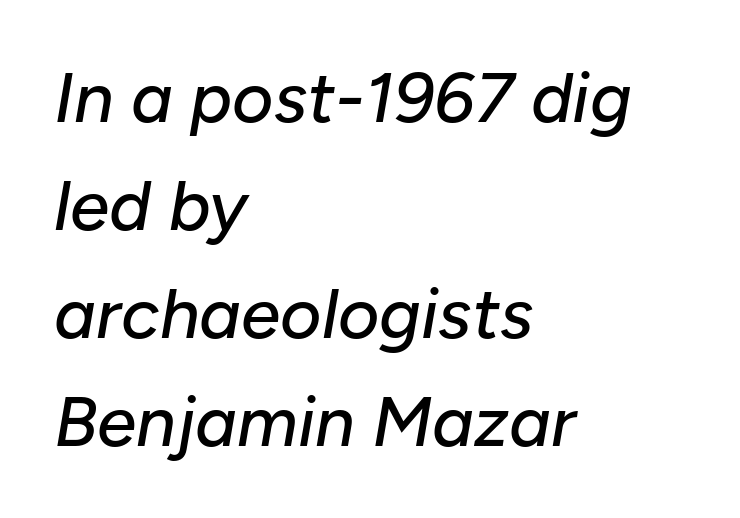
Q: Is the text italic (slanted)? A: Yes, it leans right by about 10 degrees.
Q: Is the text underlined? A: No.
Q: How is the paragraph aligned? A: Left-aligned.
Q: Is the spacing between letters normal or unusually wide? A: Normal.
Q: Is the spacing between lines tight, normal or loose? A: Normal.
Q: Width (condensed, normal, or wide)? A: Normal.
Q: Stroke contrast? A: Low.
Q: x-height? A: Medium.
Q: Monospaced? A: No.
